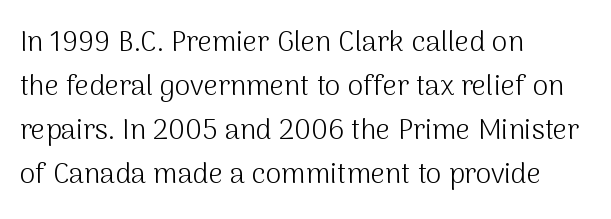
Q: Is the text bold? A: No.
Q: Is the text italic (slanted)? A: No, it is upright.
Q: Is the typeface a serif or a sans-serif typeface? A: Sans-serif.
Q: Is the text underlined? A: No.
Q: How is the paragraph aligned? A: Left-aligned.
Q: Is the spacing between letters normal or unusually wide? A: Normal.
Q: Is the spacing between lines tight, normal or loose? A: Normal.
Q: Width (condensed, normal, or wide)? A: Normal.
Q: Stroke contrast? A: Medium.
Q: x-height? A: Medium.
Q: Monospaced? A: No.
